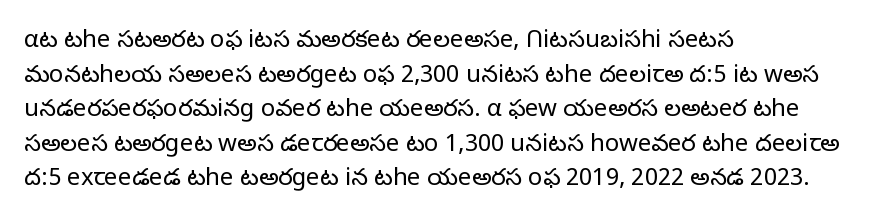
Q: Is the text bold? A: No.
Q: Is the text italic (slanted)? A: No, it is upright.
Q: Is the text underlined? A: No.
Q: How is the paragraph aligned? A: Left-aligned.
Q: Is the spacing between letters normal or unusually wide? A: Normal.
Q: Is the spacing between lines tight, normal or loose? A: Normal.
